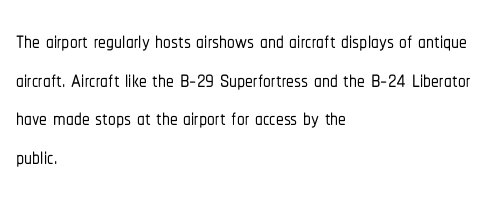
{"serif": "no", "italic": "no", "width": "condensed", "stroke_contrast": "low", "x_height": "medium", "monospaced": "no", "underline": "no", "align": "left", "line_spacing": "normal", "line_spacing_ratio": 1.25, "letter_spacing": "normal", "letter_spacing_em": 0.0, "glyph_px": 31}
